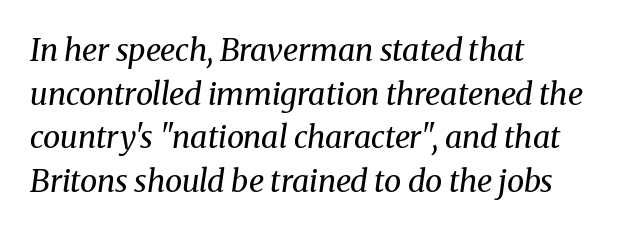
The image shows 31 px regular-weight serif type, italic (leaning right); set left-aligned, normal line spacing (1.41x), normal letter spacing, not underlined; medium stroke contrast and a medium x-height.
